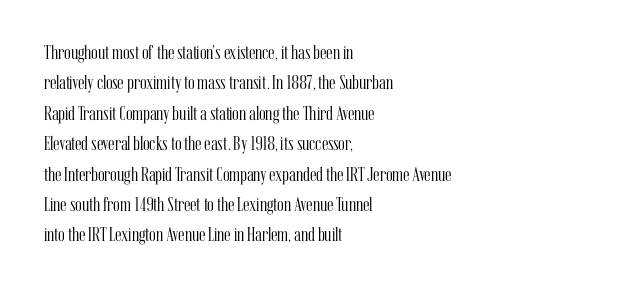
The typesetting does not lean heavy: it is not bold. Words appear dense and cohesive because spacing is normal. Every character sits straight up, as roman type does. What's the leading like? Ordinary, nothing unusual. Glance below the letters and you will spot only blank space.
